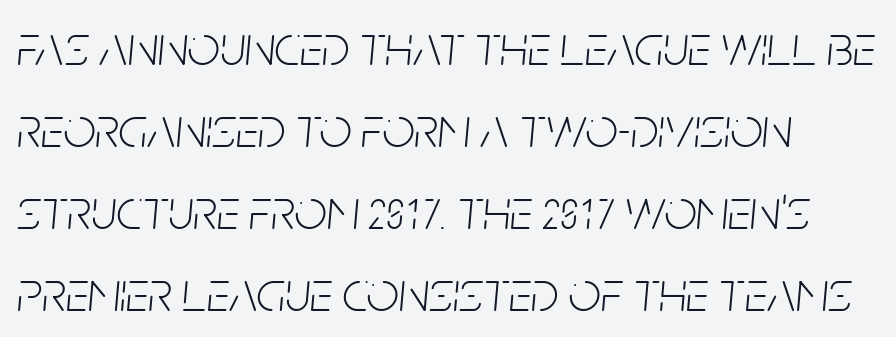
Italic? Definitely — the glyphs are oblique. The space beneath each line is pristine and unruled. Do the characters align in a grid? No, the font is proportional. How would I describe the line gaps? Plain and ordinary.
